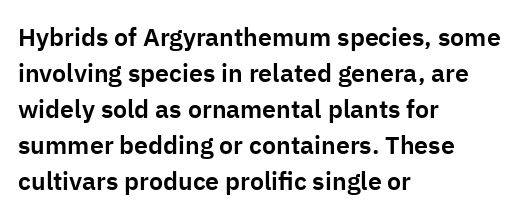
Vertically, the passage feels balanced, rows spaced as you'd expect. Every character sits straight up, as roman type does. A typesetter would call this zero additional tracking. Each line starts at the same left margin while the right side varies. Descenders are the only things crossing below the line.
